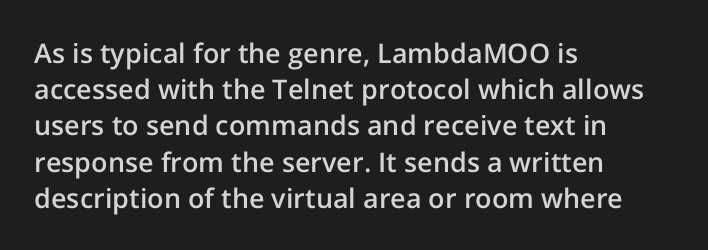
{"italic": "no", "bold": "semi", "underline": "no", "align": "left", "line_spacing": "normal", "line_spacing_ratio": 1.34, "letter_spacing": "normal", "letter_spacing_em": 0.0, "glyph_px": 27}
